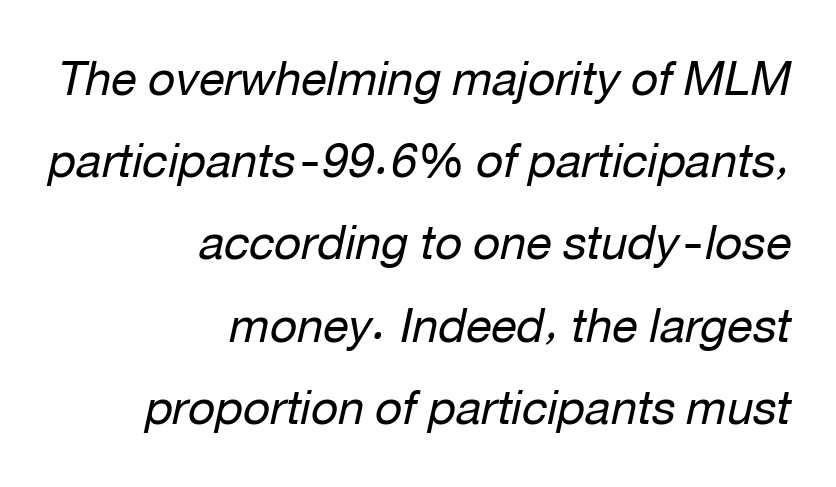
{"italic": "yes", "lean": "right", "slant_degrees": 12, "bold": "no", "weight": "regular", "width": "normal", "stroke_contrast": "low", "x_height": "medium", "monospaced": "no", "underline": "no", "align": "right", "line_spacing_ratio": 1.75, "letter_spacing": "normal", "letter_spacing_em": 0.0, "glyph_px": 47}
